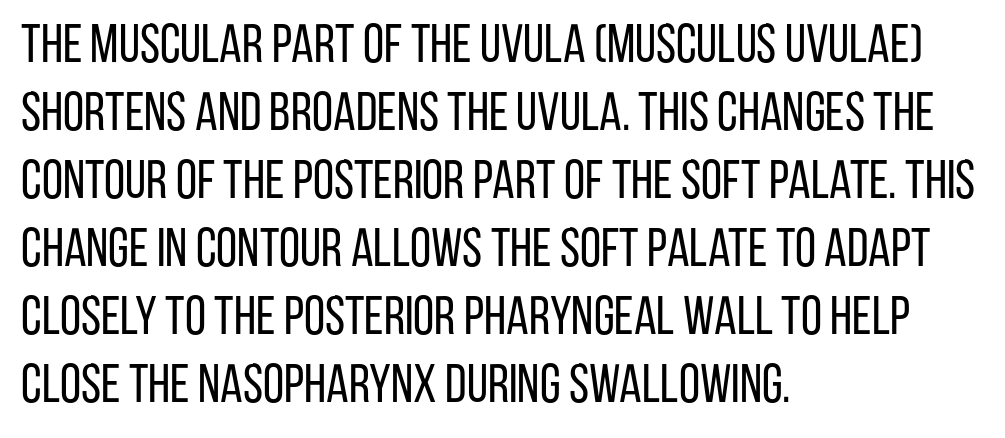
The face used here is proportionally spaced, like ordinary book or web type. Caption: standard tracking, unaltered. The type sits square on the baseline with zero lean. These lines are composed in type without serifs. Ink coverage per letter is moderate at most.
